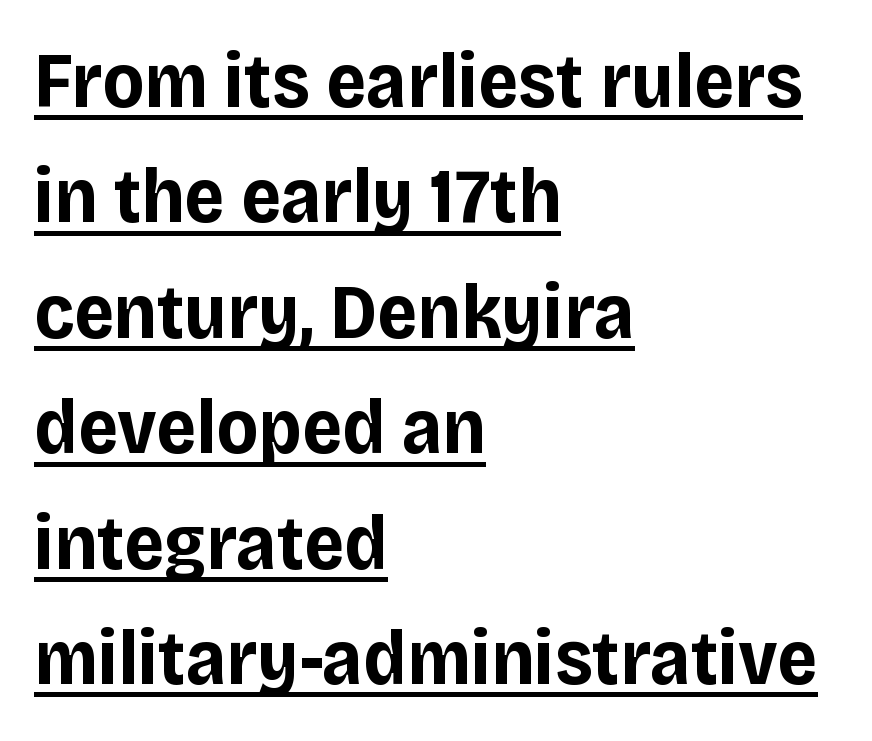
Q: Is the text bold? A: Yes.
Q: Is the text italic (slanted)? A: No, it is upright.
Q: Is the typeface a serif or a sans-serif typeface? A: Sans-serif.
Q: Is the text underlined? A: Yes.
Q: How is the paragraph aligned? A: Left-aligned.
Q: Is the spacing between letters normal or unusually wide? A: Normal.
Q: Is the spacing between lines tight, normal or loose? A: Normal.
Q: Width (condensed, normal, or wide)? A: Normal.
Q: Stroke contrast? A: Low.
Q: x-height? A: Large.
Q: Monospaced? A: No.
